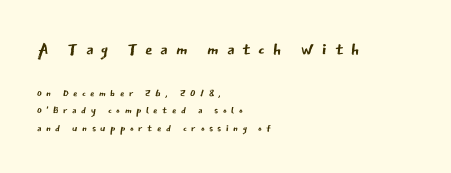
Q: Is the text bold? A: No.
Q: Is the text italic (slanted)? A: No, it is upright.
Q: Is the text underlined? A: No.
Q: How is the paragraph aligned? A: Left-aligned.
Q: Is the spacing between letters normal or unusually wide? A: Unusually wide.
Q: Which block of text is set in a larger size, the first (top) or the second (bottom)? A: The first (top) one.
